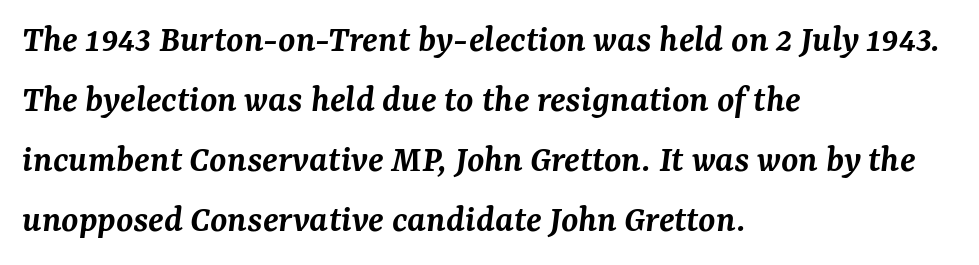
Q: Is the text bold? A: Semi-bold.
Q: Is the text italic (slanted)? A: Yes, it leans right by about 7 degrees.
Q: Is the typeface a serif or a sans-serif typeface? A: Serif.
Q: Is the text underlined? A: No.
Q: How is the paragraph aligned? A: Left-aligned.
Q: Is the spacing between letters normal or unusually wide? A: Normal.
Q: Is the spacing between lines tight, normal or loose? A: Normal.
Q: Width (condensed, normal, or wide)? A: Normal.
Q: Stroke contrast? A: Medium.
Q: x-height? A: Medium.
Q: Monospaced? A: No.
